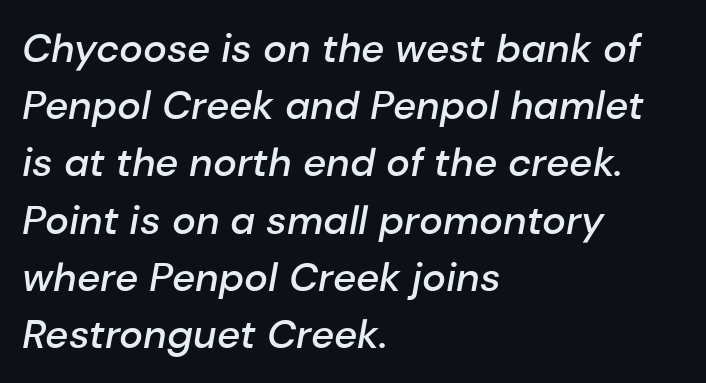
Q: Is the text bold? A: Semi-bold.
Q: Is the text italic (slanted)? A: Yes, it leans right by about 10 degrees.
Q: Is the text underlined? A: No.
Q: How is the paragraph aligned? A: Left-aligned.
Q: Is the spacing between letters normal or unusually wide? A: Normal.
Q: Is the spacing between lines tight, normal or loose? A: Normal.
Q: Width (condensed, normal, or wide)? A: Normal.
Q: Stroke contrast? A: Low.
Q: x-height? A: Medium.
Q: Monospaced? A: No.
